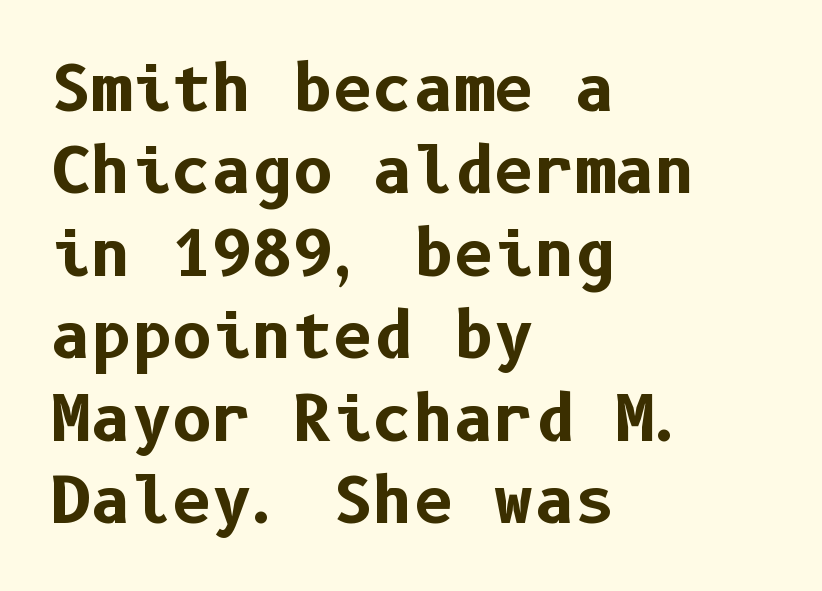
The image shows 62 px bold sans-serif type, upright; set left-aligned, normal line spacing (1.33x), normal letter spacing, not underlined; low stroke contrast and a medium x-height.
